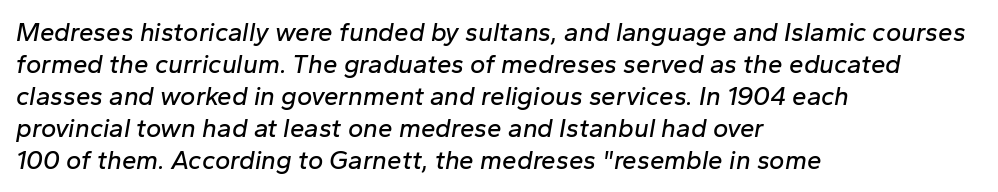
Q: Is the text italic (slanted)? A: Yes, it leans right by about 10 degrees.
Q: Is the text underlined? A: No.
Q: How is the paragraph aligned? A: Left-aligned.
Q: Is the spacing between letters normal or unusually wide? A: Normal.
